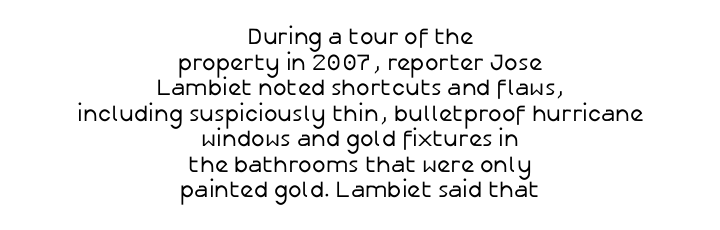
{"italic": "no", "bold": "no", "underline": "no", "align": "center", "line_spacing": "tight", "line_spacing_ratio": 1.11, "letter_spacing": "normal", "letter_spacing_em": 0.0, "glyph_px": 23}
